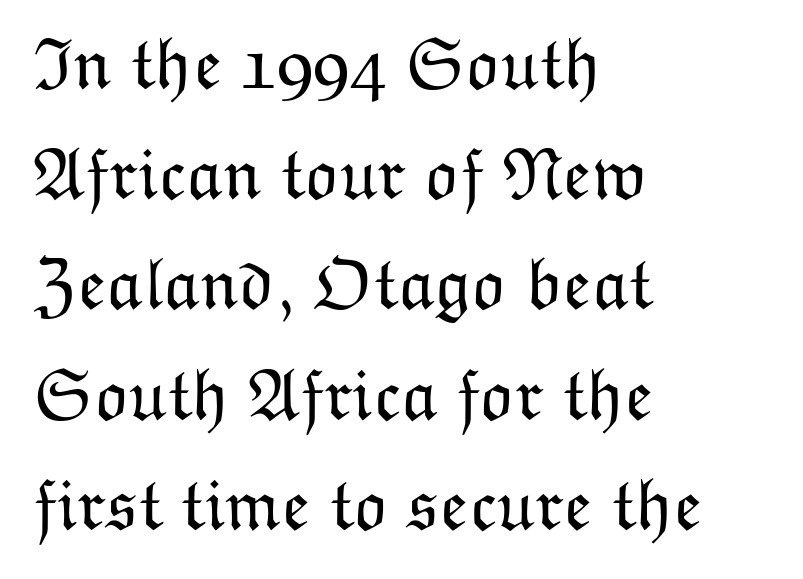
The image shows 73 px light type, upright; set left-aligned, normal line spacing (1.51x), normal letter spacing, not underlined; low stroke contrast and a medium x-height.
